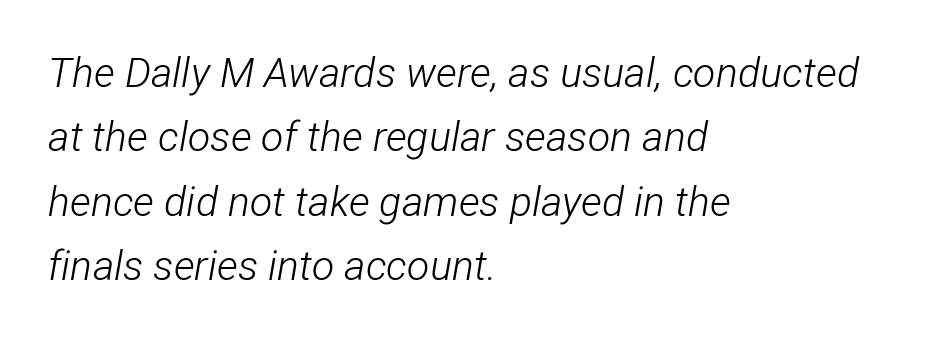
On a weight scale, this lands at 450 or below. Varying glyph widths throughout — classic text-font behaviour. Clear beneath every line of the passage. Regarding leading, the lines here are spaced in the standard way.
